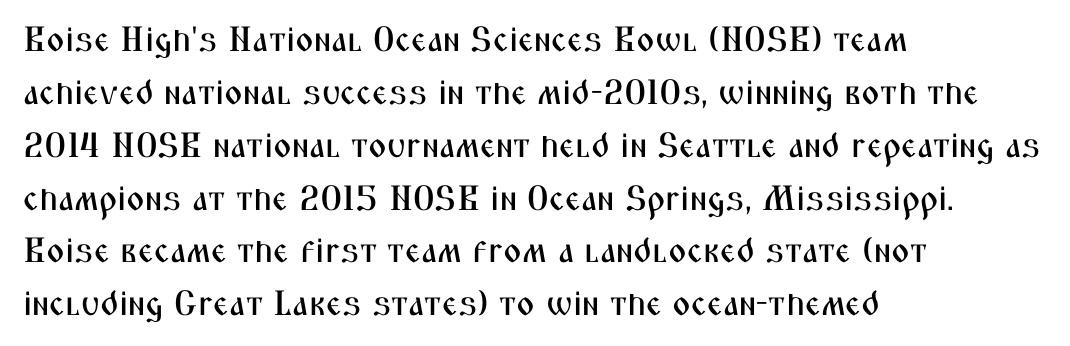
Q: Is the text italic (slanted)? A: No, it is upright.
Q: Is the typeface a serif or a sans-serif typeface? A: Sans-serif.
Q: Is the text underlined? A: No.
Q: How is the paragraph aligned? A: Left-aligned.
Q: Is the spacing between letters normal or unusually wide? A: Normal.
Q: Is the spacing between lines tight, normal or loose? A: Normal.
Q: Width (condensed, normal, or wide)? A: Condensed.
Q: Stroke contrast? A: Medium.
Q: x-height? A: Medium.
Q: Monospaced? A: No.
